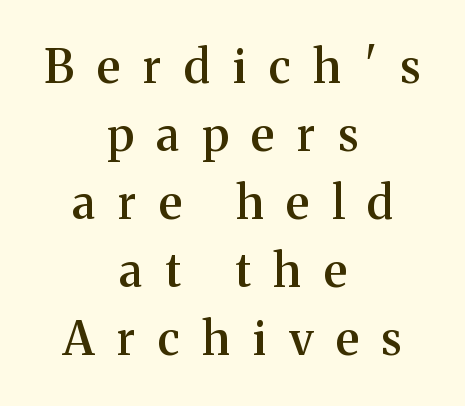
Q: Is the text bold? A: Semi-bold.
Q: Is the text italic (slanted)? A: No, it is upright.
Q: Is the typeface a serif or a sans-serif typeface? A: Serif.
Q: Is the text underlined? A: No.
Q: How is the paragraph aligned? A: Centered.
Q: Is the spacing between letters normal or unusually wide? A: Unusually wide.
Q: Is the spacing between lines tight, normal or loose? A: Normal.
Q: Width (condensed, normal, or wide)? A: Normal.
Q: Stroke contrast? A: Medium.
Q: x-height? A: Medium.
Q: Monospaced? A: No.
